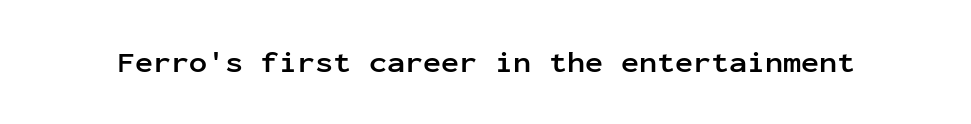
The text was rendered using a sans face with plain stroke endings. Nobody drew a line under any word here. Here the glyphs are tracked normally, forming tight word shapes. The face used here is monospaced, like something from a code editor. Heavy, bold letterforms.
